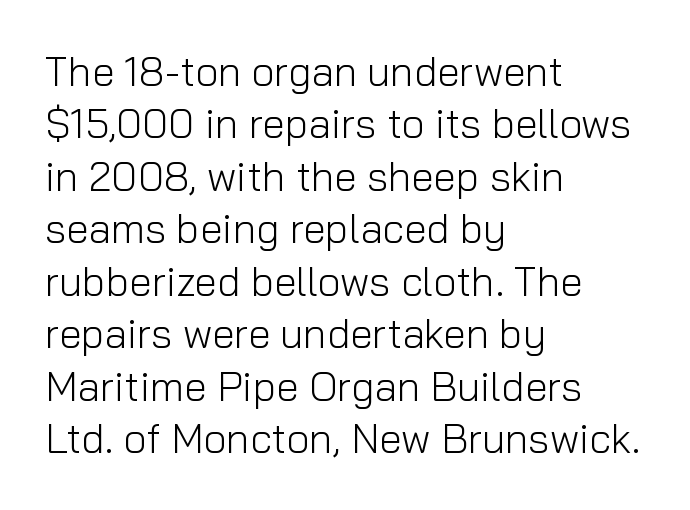
Q: Is the text bold? A: No.
Q: Is the text italic (slanted)? A: No, it is upright.
Q: Is the typeface a serif or a sans-serif typeface? A: Sans-serif.
Q: Is the text underlined? A: No.
Q: How is the paragraph aligned? A: Left-aligned.
Q: Is the spacing between letters normal or unusually wide? A: Normal.
Q: Is the spacing between lines tight, normal or loose? A: Normal.
Q: Width (condensed, normal, or wide)? A: Normal.
Q: Stroke contrast? A: Low.
Q: x-height? A: Medium.
Q: Monospaced? A: No.
